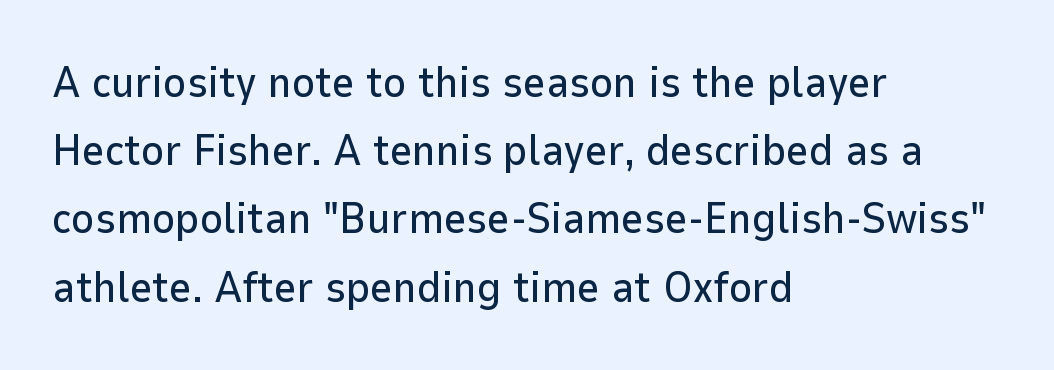
The image shows 44 px sans-serif type, upright; set left-aligned, normal line spacing (1.55x), normal letter spacing, not underlined; low stroke contrast and a medium x-height.
